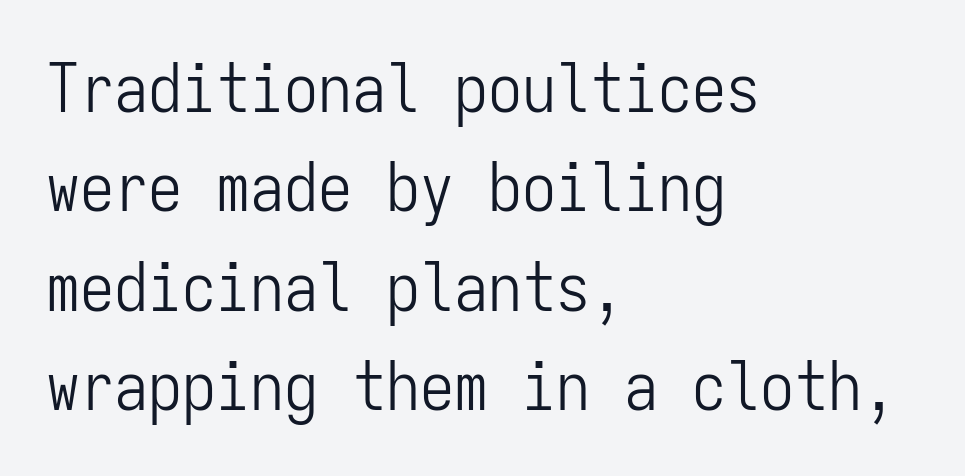
Q: Is the text bold? A: No.
Q: Is the text italic (slanted)? A: No, it is upright.
Q: Is the typeface a serif or a sans-serif typeface? A: Sans-serif.
Q: Is the text underlined? A: No.
Q: How is the paragraph aligned? A: Left-aligned.
Q: Is the spacing between letters normal or unusually wide? A: Normal.
Q: Is the spacing between lines tight, normal or loose? A: Normal.
Q: Width (condensed, normal, or wide)? A: Condensed.
Q: Stroke contrast? A: Low.
Q: x-height? A: Medium.
Q: Monospaced? A: Yes.
